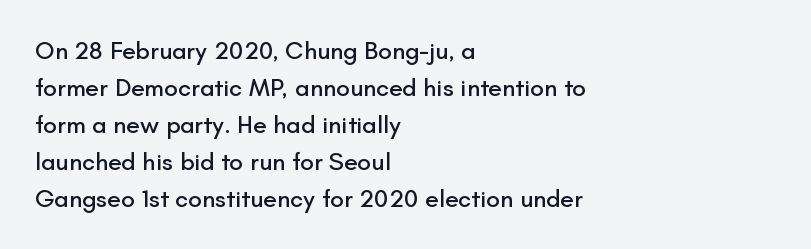
The image shows 25 px text type, upright; set left-aligned, normal line spacing (1.48x), normal letter spacing, not underlined.
